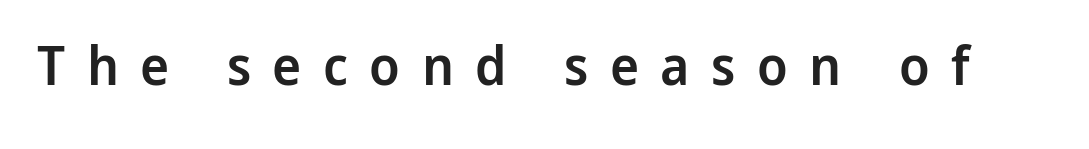
The image shows 55 px semibold sans-serif type, upright; set unusually wide letter spacing (+0.39 em), not underlined; low stroke contrast and a medium x-height.
